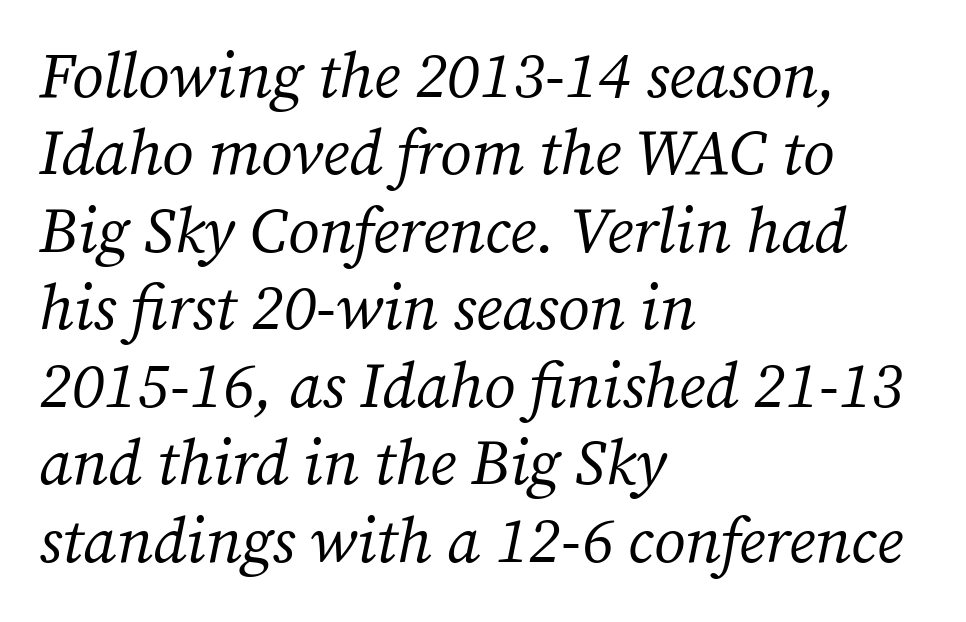
Q: Is the text bold? A: No.
Q: Is the text italic (slanted)? A: Yes, it leans right by about 12 degrees.
Q: Is the typeface a serif or a sans-serif typeface? A: Serif.
Q: Is the text underlined? A: No.
Q: How is the paragraph aligned? A: Left-aligned.
Q: Is the spacing between letters normal or unusually wide? A: Normal.
Q: Width (condensed, normal, or wide)? A: Normal.
Q: Stroke contrast? A: Medium.
Q: x-height? A: Medium.
Q: Monospaced? A: No.
